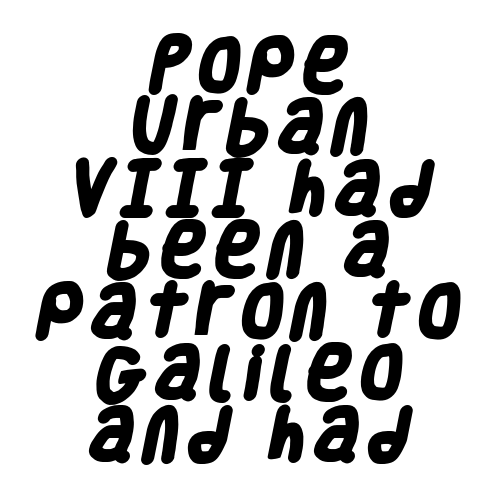
Q: Is the text bold? A: Yes.
Q: Is the typeface a serif or a sans-serif typeface? A: Sans-serif.
Q: Is the text underlined? A: No.
Q: How is the paragraph aligned? A: Centered.
Q: Is the spacing between lines tight, normal or loose? A: Tight.
Q: Width (condensed, normal, or wide)? A: Condensed.
Q: Stroke contrast? A: Low.
Q: x-height? A: Large.
Q: Monospaced? A: No.
